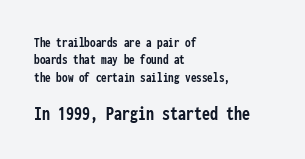
Q: Is the text bold? A: Yes.
Q: Is the text italic (slanted)? A: No, it is upright.
Q: Is the text underlined? A: No.
Q: How is the paragraph aligned? A: Left-aligned.
Q: Is the spacing between letters normal or unusually wide? A: Normal.
Q: Which block of text is set in a larger size, the first (top) or the second (bottom)? A: The second (bottom) one.
